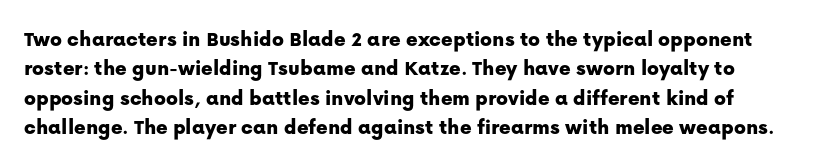
Caption: standard tracking, unaltered. Every stem runs plumb, perpendicular to the baseline. The block of text has a typical density, with ordinary space between rows. Underline: absent.
